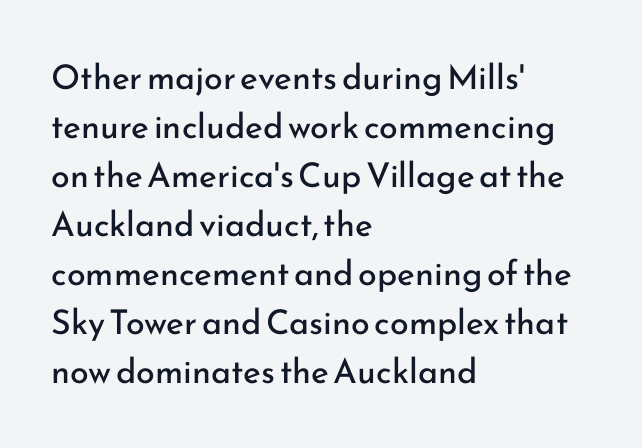
Q: Is the text bold? A: No.
Q: Is the text italic (slanted)? A: No, it is upright.
Q: Is the typeface a serif or a sans-serif typeface? A: Sans-serif.
Q: Is the text underlined? A: No.
Q: How is the paragraph aligned? A: Left-aligned.
Q: Is the spacing between letters normal or unusually wide? A: Normal.
Q: Is the spacing between lines tight, normal or loose? A: Normal.
Q: Width (condensed, normal, or wide)? A: Normal.
Q: Stroke contrast? A: Low.
Q: x-height? A: Small.
Q: Monospaced? A: No.
